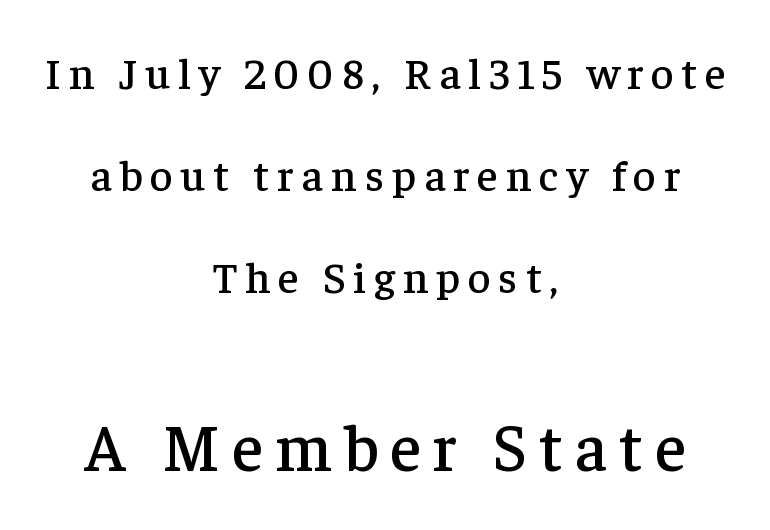
Q: Is the text italic (slanted)? A: No, it is upright.
Q: Is the typeface a serif or a sans-serif typeface? A: Serif.
Q: Is the text underlined? A: No.
Q: How is the paragraph aligned? A: Centered.
Q: Is the spacing between lines tight, normal or loose? A: Loose.
Q: Which block of text is set in a larger size, the first (top) or the second (bottom)? A: The second (bottom) one.
Q: Width (condensed, normal, or wide)? A: Normal.
Q: Stroke contrast? A: Low.
Q: x-height? A: Medium.
Q: Monospaced? A: No.
